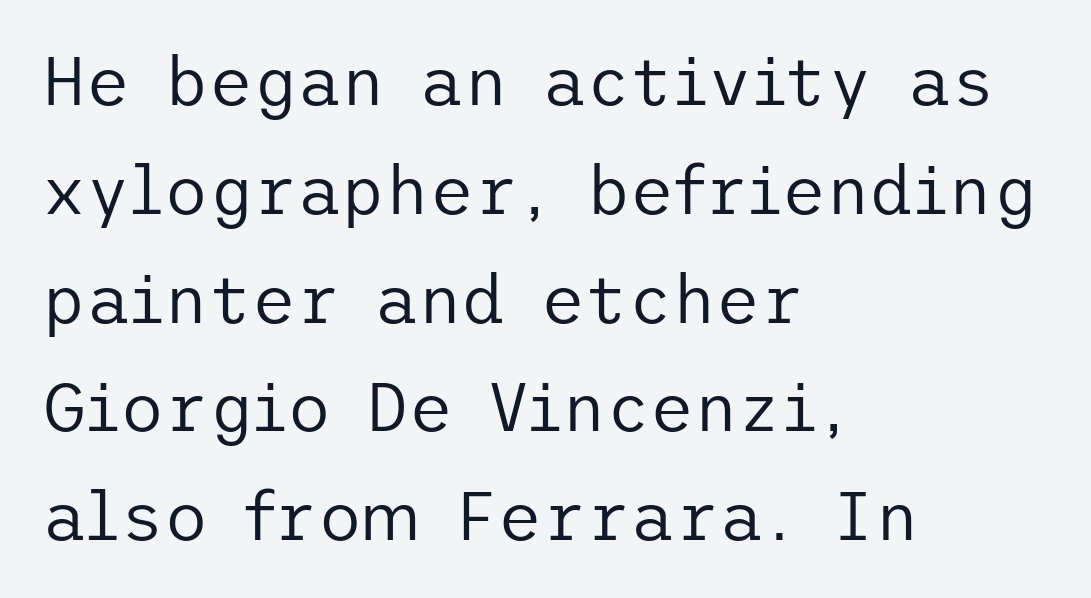
Q: Is the text bold? A: No.
Q: Is the text italic (slanted)? A: No, it is upright.
Q: Is the typeface a serif or a sans-serif typeface? A: Sans-serif.
Q: Is the text underlined? A: No.
Q: How is the paragraph aligned? A: Left-aligned.
Q: Is the spacing between letters normal or unusually wide? A: Normal.
Q: Is the spacing between lines tight, normal or loose? A: Normal.
Q: Width (condensed, normal, or wide)? A: Normal.
Q: Stroke contrast? A: Low.
Q: x-height? A: Medium.
